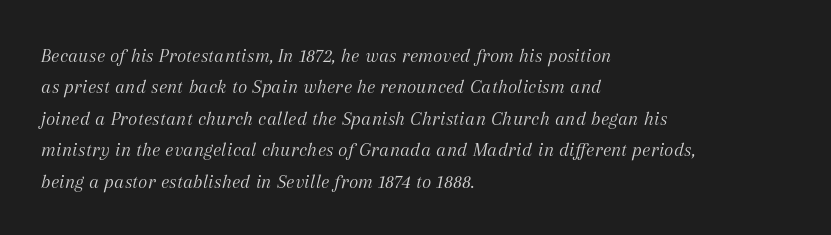
{"italic": "yes", "lean": "right", "slant_degrees": 12, "bold": "no", "underline": "no", "align": "left", "line_spacing": "normal", "line_spacing_ratio": 1.57, "letter_spacing": "normal", "letter_spacing_em": 0.0, "glyph_px": 20}
